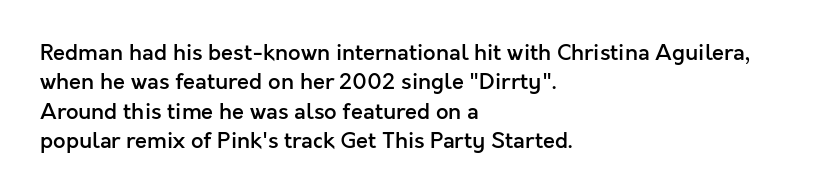
Notice how the passage keeps a crisp vertical edge on the left only. It's the straight-up-and-down kind of type. The zone under the glyphs is completely vacant. This is moderately heavy type, rendered in semibold. Compared with typical paragraphs, the rows here are spaced about the same.
